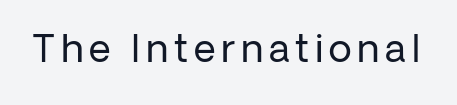
Anything drawn beneath the words? Only blank space. Stroke thickness stays within the range of a standard reading face or lighter. Does the type have serifs? No, each stem ends abruptly. Each letter keeps its own natural width here, so spacing adapts to shape. The letters stand upright; this is a roman face.
